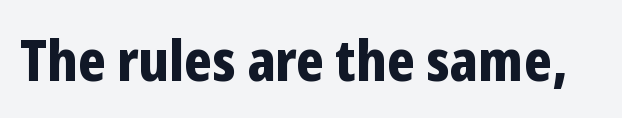
{"serif": "no", "italic": "no", "bold": "yes", "weight": "bold", "width": "condensed", "stroke_contrast": "low", "x_height": "medium", "monospaced": "no", "underline": "no", "letter_spacing": "normal", "letter_spacing_em": 0.0, "glyph_px": 57}
